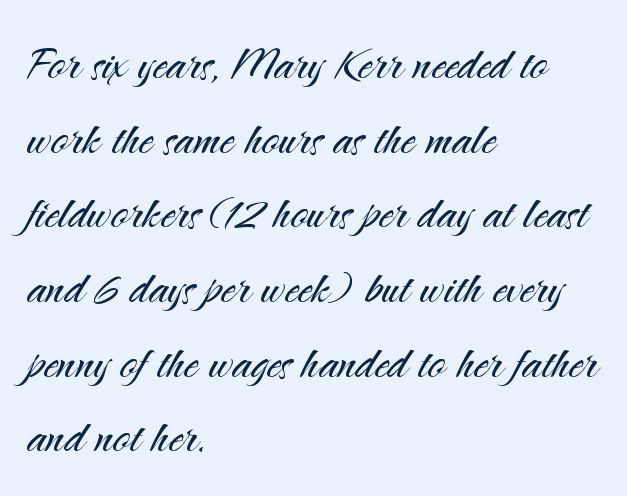
Regular leading. Bare-footed words on every line. This rendering uses left alignment, leaving the right contour irregular. To sum up the face: it is a sans, with no serifs.
